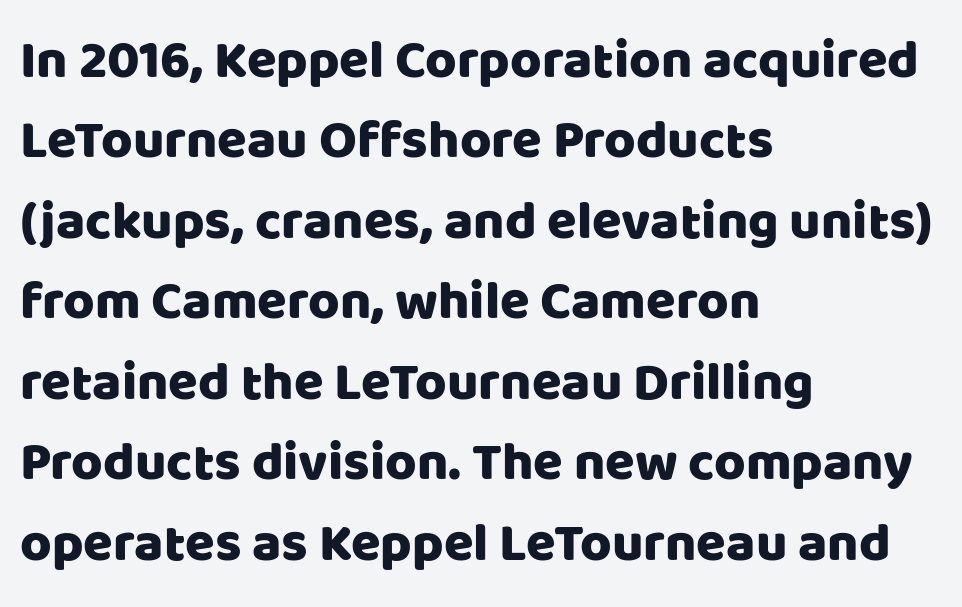
How would I describe the line gaps? Plain and ordinary. The designer went with a sans here, leaving each stem footless. Characters follow at the spacing the type designer built in. Beneath every word, the page is bare.
